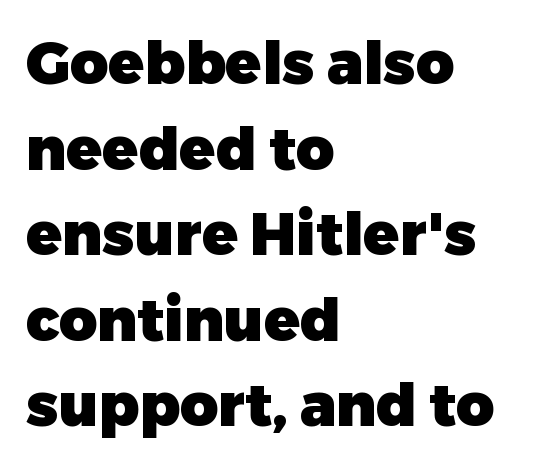
Here the designer chose a conventional face with non-uniform glyph widths. This sample keeps an unexceptional amount of space between lines. The paragraph shown leans on its left margin. Italic: no, the glyphs are upright roman. The horizontal fit of the characters is conventional and even. Underlining? Definitely not there.
